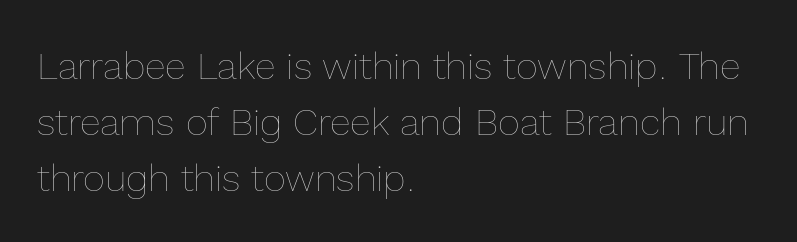
The image shows 38 px thin type, upright; set left-aligned, normal line spacing (1.47x), normal letter spacing, not underlined; a medium x-height.
